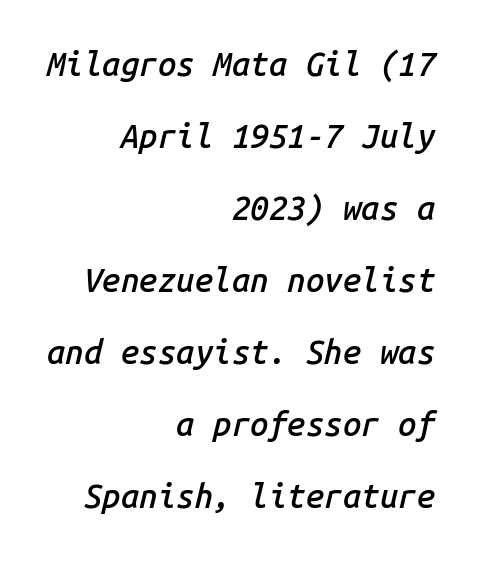
Stroke thickness is moderately raised; the sample reads as semibold. The lettering tilts uniformly, giving the passage an italic look. The ragged edge is on the left, which tells us the setting is flush right. Fixed-width glyphs throughout — classic coding-font behaviour.
